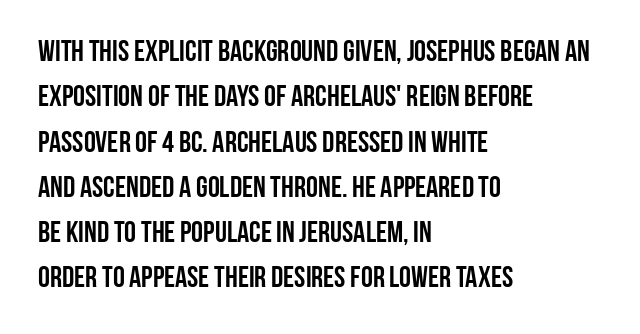
The designer went with a sans here, leaving each stem footless. Does the leading feel generous? No, just average. Unlike italic type, these characters show no tilt at all. Here the glyphs are tracked normally, forming tight word shapes.
